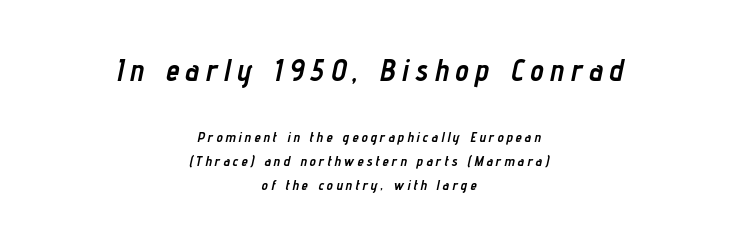
{"italic": "yes", "lean": "right", "slant_degrees": 12, "bold": "yes", "weight": "semibold", "width": "condensed", "stroke_contrast": "low", "x_height": "medium", "monospaced": "no", "underline": "no", "align": "center", "line_spacing_ratio": 1.72, "letter_spacing": "wide", "letter_spacing_em": 0.23, "larger_block": "first", "size_ratio": 2.14, "glyph_px": 30}
